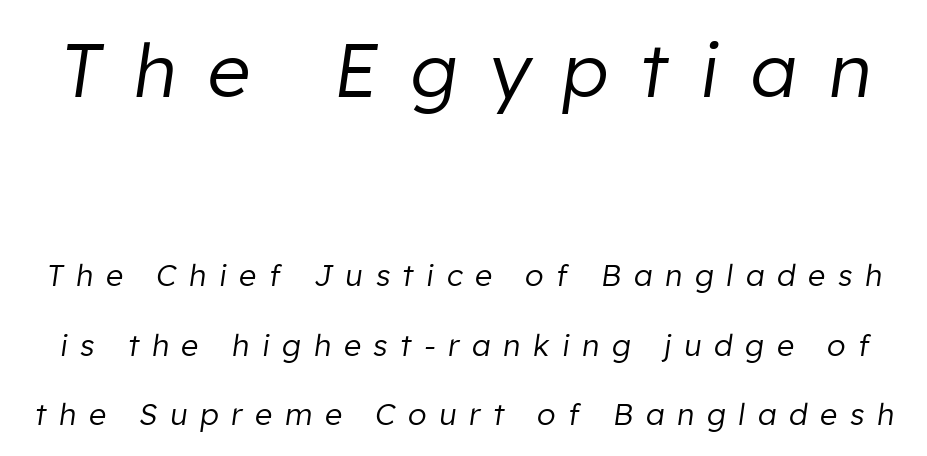
No extra ink here — the face is not bold. The baseline area is clear. Note: larger setting up top, smaller setting below. Successive baselines arrive slowly, with a big drop between each. Each letter keeps its own natural width here, so spacing adapts to shape. Designer's note — italics engaged.
